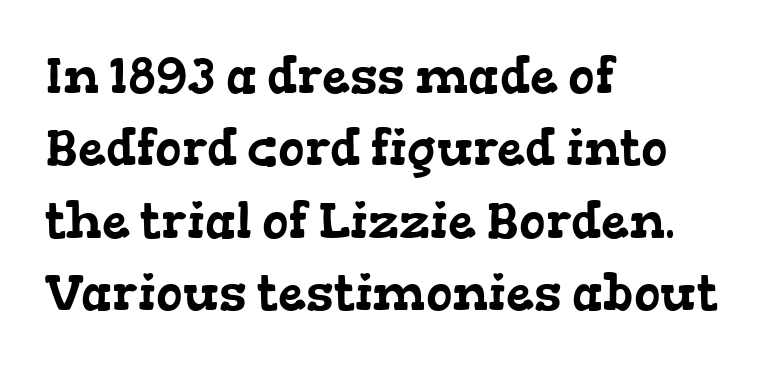
The image shows 50 px wide serif type; set left-aligned, normal line spacing (1.45x), normal letter spacing, not underlined; low stroke contrast and a medium x-height.
